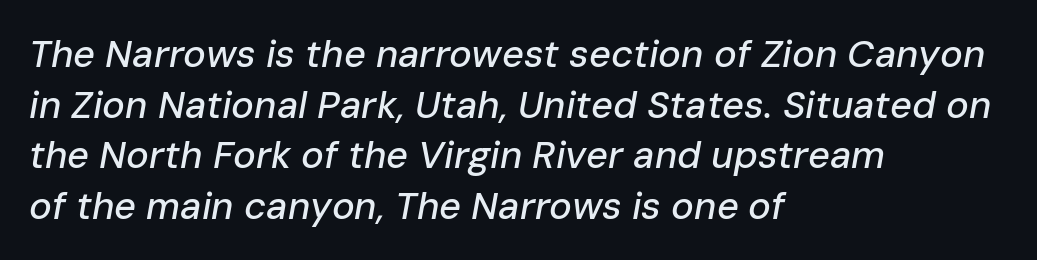
Here the designer chose a conventional face with non-uniform glyph widths. Line beginnings align vertically; line endings do not. Nothing unusual about the tracking: characters are spaced as the font intends. Italic? Definitely — the glyphs are oblique. If you measured baseline to baseline, you'd find a middling distance.
